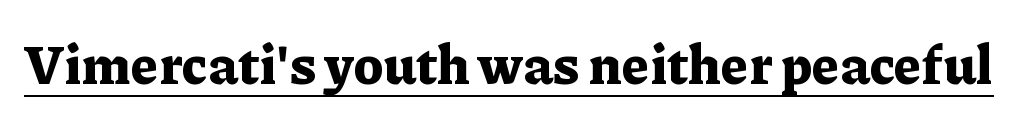
Is the letter spacing exaggerated? No — it looks like the ordinary default. Does the lettering tilt? It doesn't — this is upright. Compared with undecorated copy, this sample adds a rule below the words. The passage shown is emphatically bold. Check where the strokes stop: tiny serifs finish them off.
